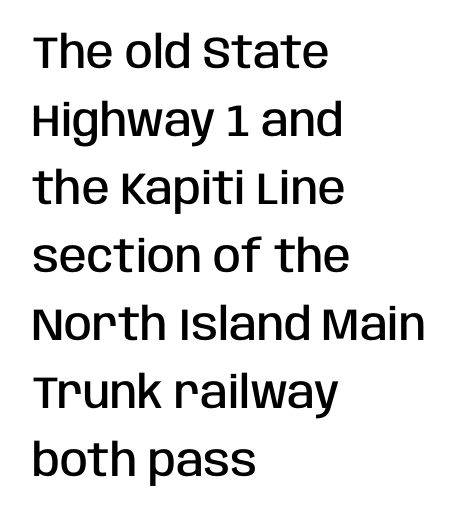
Observe the ordinary spacing: letters are neighbours, not strangers. Check under the words: just untouched page. These words are printed semibold, heavier than regular yet not bold. Where is the straight margin? On the left. Type style note: lacks serifs.
